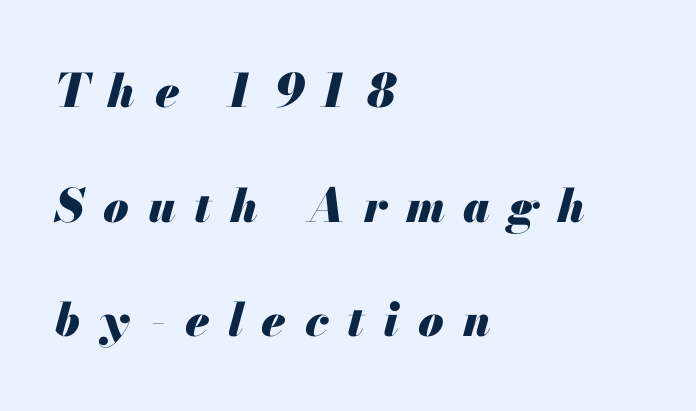
You could fit nearly another row in the gap between these rows. Any mark beneath the type? The region is blank. The passage shown has open, widely tracked lettering throughout. The text carries the slant typical of an italic or oblique font. Stroke thickness is high; the sample reads as a true bold. Layout note: lines flush left.
